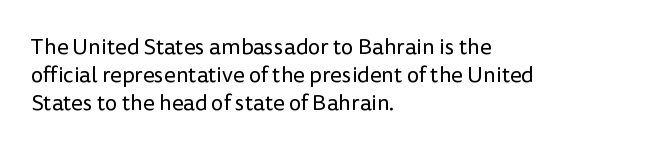
The image shows 22 px text type, upright; set left-aligned, normal line spacing (1.28x), normal letter spacing, not underlined.
